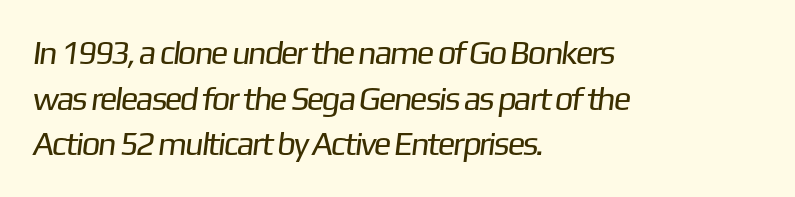
{"serif": "no", "bold": "no", "weight": "regular", "width": "normal", "stroke_contrast": "low", "x_height": "medium", "monospaced": "no", "underline": "no", "align": "left", "line_spacing": "normal", "line_spacing_ratio": 1.38, "letter_spacing": "normal", "letter_spacing_em": 0.0, "glyph_px": 33}
